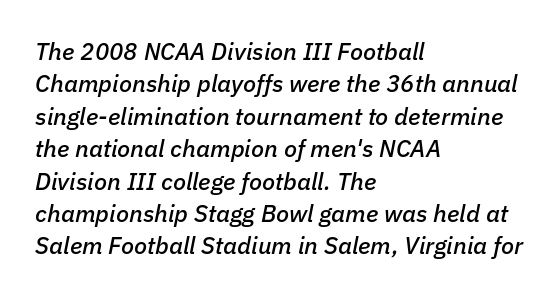
Q: Is the text italic (slanted)? A: Yes, it leans right by about 11 degrees.
Q: Is the text underlined? A: No.
Q: How is the paragraph aligned? A: Left-aligned.
Q: Is the spacing between letters normal or unusually wide? A: Normal.
Q: Is the spacing between lines tight, normal or loose? A: Normal.
